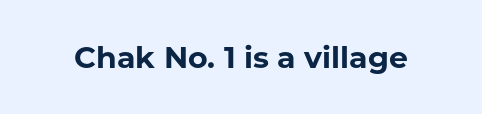
Q: Is the text bold? A: Yes.
Q: Is the text italic (slanted)? A: No, it is upright.
Q: Is the typeface a serif or a sans-serif typeface? A: Sans-serif.
Q: Is the text underlined? A: No.
Q: Is the spacing between letters normal or unusually wide? A: Normal.
Q: Width (condensed, normal, or wide)? A: Normal.
Q: Stroke contrast? A: Low.
Q: x-height? A: Medium.
Q: Monospaced? A: No.
